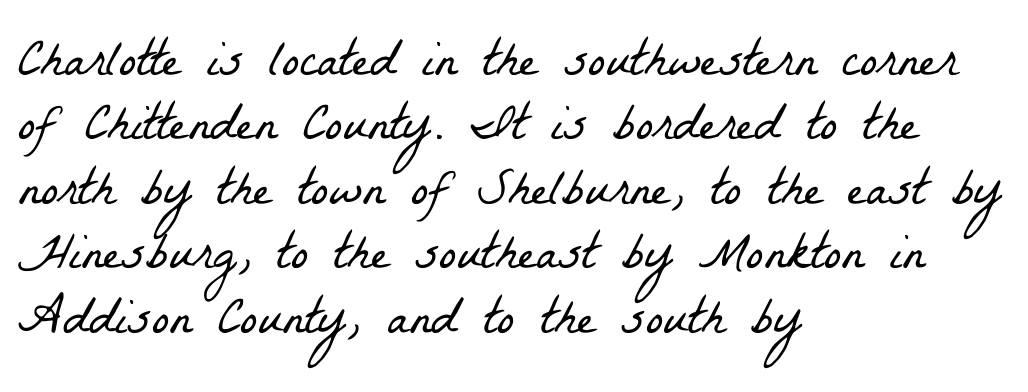
You can tell from the footed stems that serif type was used. The cut favours lightness, reaching ordinary text weight at its darkest. Compared with a centered layout, this one pins lines to the left instead. Spacing between characters is what you'd get straight out of the box.
